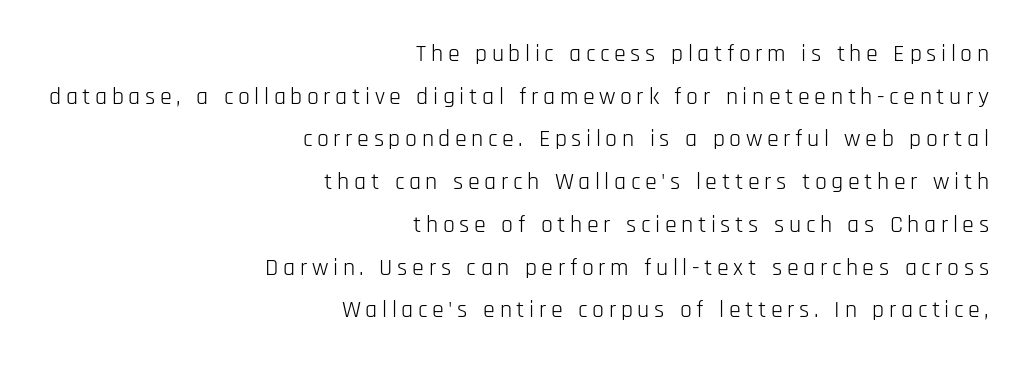
Q: Is the text bold? A: No.
Q: Is the text italic (slanted)? A: No, it is upright.
Q: Is the text underlined? A: No.
Q: How is the paragraph aligned? A: Right-aligned.
